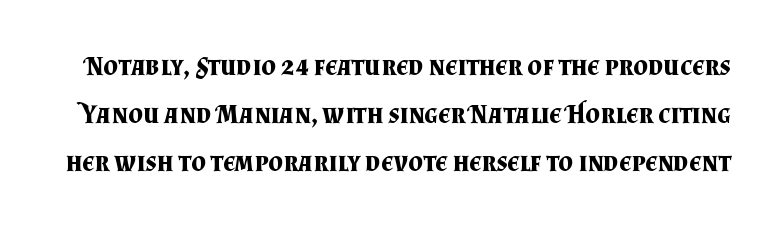
{"italic": "no", "bold": "yes", "underline": "no", "line_spacing_ratio": 1.85, "letter_spacing": "normal", "letter_spacing_em": 0.0, "glyph_px": 26}
